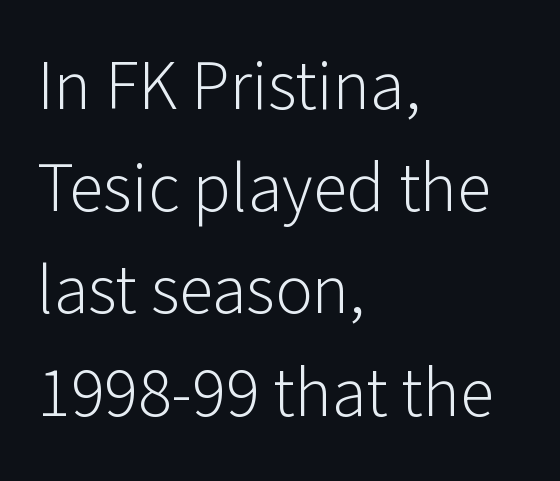
{"serif": "no", "italic": "no", "bold": "no", "weight": "light", "width": "normal", "stroke_contrast": "low", "x_height": "medium", "monospaced": "no", "underline": "no", "align": "left", "line_spacing": "normal", "line_spacing_ratio": 1.46, "letter_spacing": "normal", "letter_spacing_em": 0.0, "glyph_px": 70}
